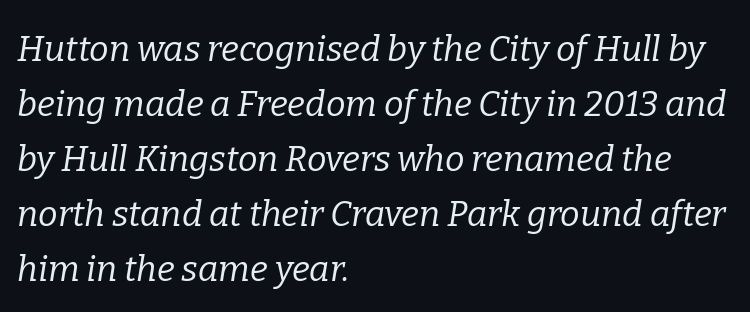
The lines are quadded left. This block has exactly the height ordinary leading produces. Unmarked baselines from the first word to the last. The letters advance in unequal steps, a hallmark of proportional type. Font category for this specimen: serif.
